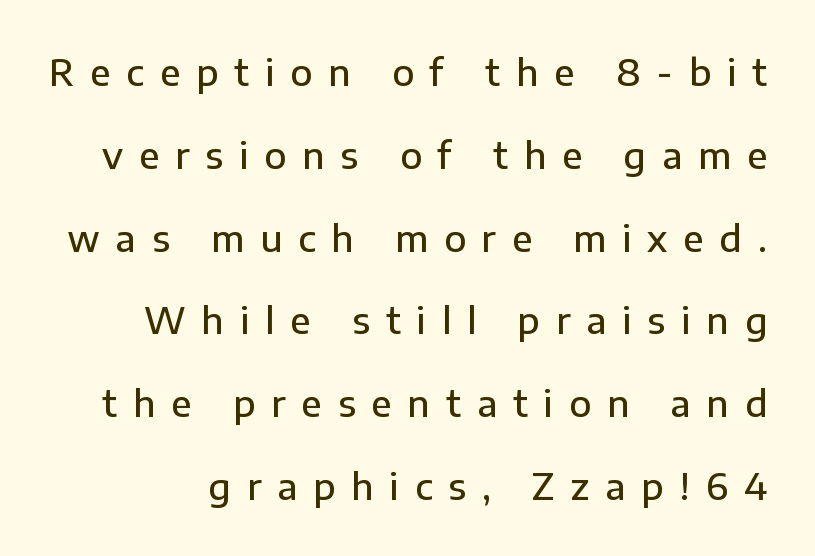
Whoever set this chose breathing room over compactness in the vertical rhythm. This is roman type, the default non-slanted kind. Typesetter's note: demi weight, one step under bold. Looks like regular typesetting: each glyph gets only the width it needs.
